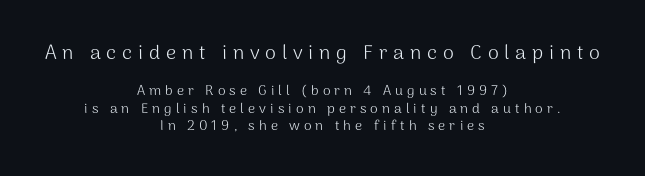
Q: Is the text bold? A: No.
Q: Is the text italic (slanted)? A: No, it is upright.
Q: Is the text underlined? A: No.
Q: How is the paragraph aligned? A: Centered.
Q: Is the spacing between letters normal or unusually wide? A: Unusually wide.
Q: Is the spacing between lines tight, normal or loose? A: Normal.
Q: Which block of text is set in a larger size, the first (top) or the second (bottom)? A: The first (top) one.
